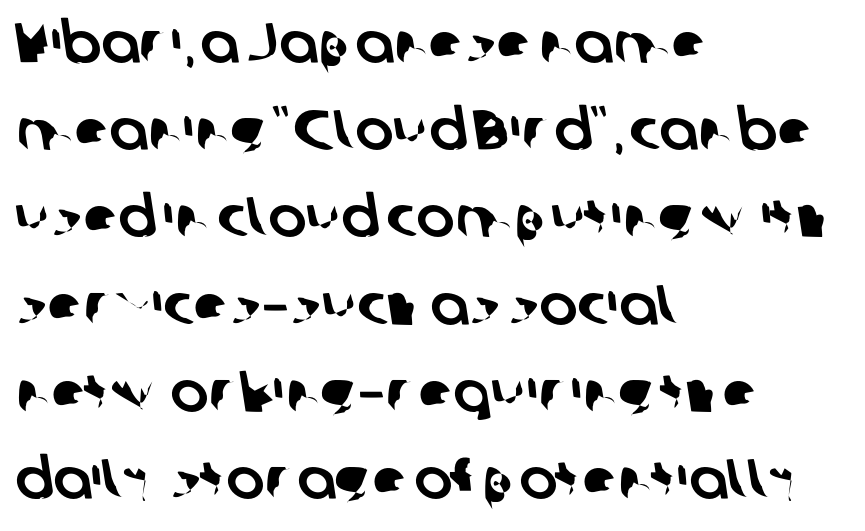
Q: Is the typeface a serif or a sans-serif typeface? A: Sans-serif.
Q: Is the text underlined? A: No.
Q: How is the paragraph aligned? A: Left-aligned.
Q: Is the spacing between letters normal or unusually wide? A: Normal.
Q: Is the spacing between lines tight, normal or loose? A: Normal.
Q: Width (condensed, normal, or wide)? A: Normal.
Q: Stroke contrast? A: Low.
Q: x-height? A: Medium.
Q: Monospaced? A: No.
